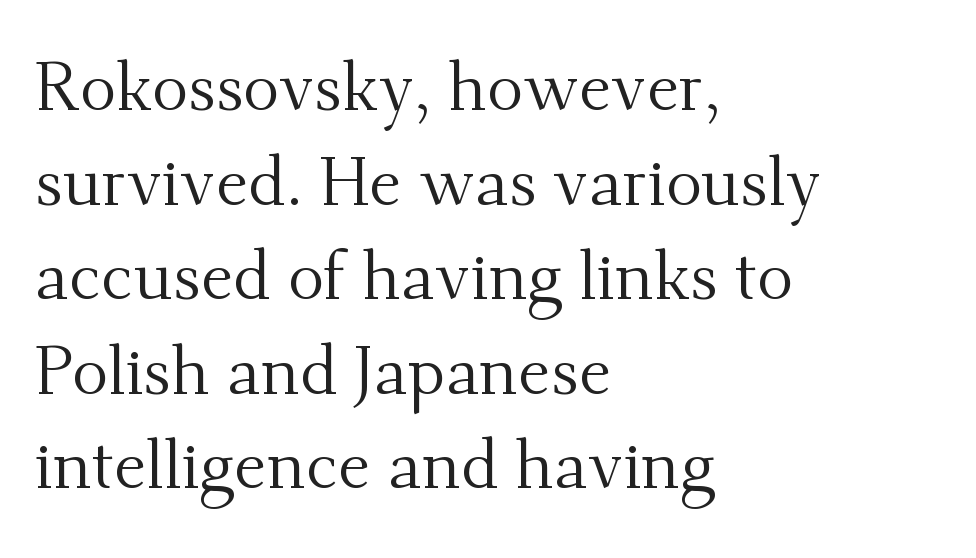
Q: Is the text bold? A: No.
Q: Is the text italic (slanted)? A: No, it is upright.
Q: Is the typeface a serif or a sans-serif typeface? A: Serif.
Q: Is the text underlined? A: No.
Q: How is the paragraph aligned? A: Left-aligned.
Q: Is the spacing between letters normal or unusually wide? A: Normal.
Q: Is the spacing between lines tight, normal or loose? A: Normal.
Q: Width (condensed, normal, or wide)? A: Normal.
Q: Stroke contrast? A: Medium.
Q: x-height? A: Small.
Q: Monospaced? A: No.
